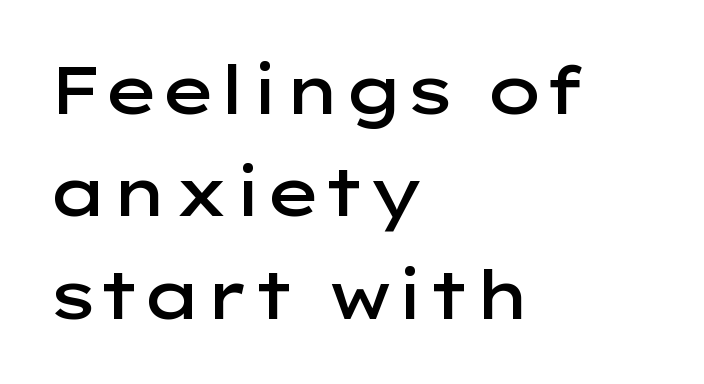
Q: Is the text bold? A: Semi-bold.
Q: Is the text italic (slanted)? A: No, it is upright.
Q: Is the typeface a serif or a sans-serif typeface? A: Sans-serif.
Q: Is the text underlined? A: No.
Q: How is the paragraph aligned? A: Left-aligned.
Q: Is the spacing between letters normal or unusually wide? A: Normal.
Q: Is the spacing between lines tight, normal or loose? A: Normal.
Q: Width (condensed, normal, or wide)? A: Wide.
Q: Stroke contrast? A: Low.
Q: x-height? A: Medium.
Q: Monospaced? A: No.
